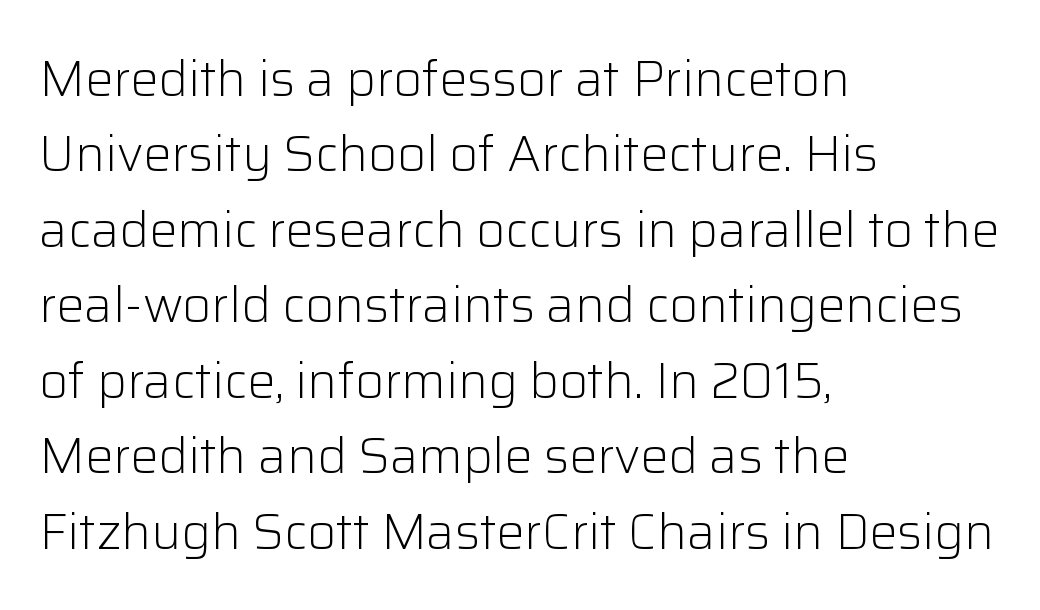
Q: Is the text bold? A: No.
Q: Is the text italic (slanted)? A: No, it is upright.
Q: Is the typeface a serif or a sans-serif typeface? A: Sans-serif.
Q: Is the text underlined? A: No.
Q: How is the paragraph aligned? A: Left-aligned.
Q: Is the spacing between letters normal or unusually wide? A: Normal.
Q: Is the spacing between lines tight, normal or loose? A: Normal.
Q: Width (condensed, normal, or wide)? A: Normal.
Q: Stroke contrast? A: Low.
Q: x-height? A: Medium.
Q: Monospaced? A: No.
